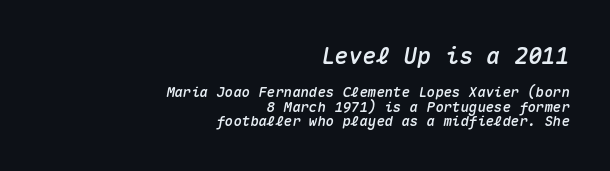
The image shows 23 px text type, italic (leaning right); set right-aligned, tight line spacing (1.03x), normal letter spacing, not underlined; the first (top) block is 1.64x larger.
